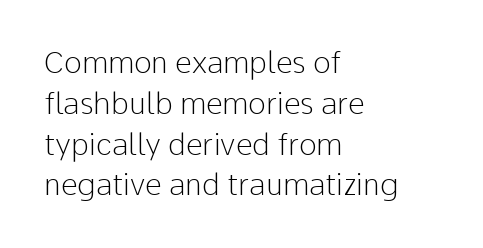
The image shows 30 px light sans-serif type, upright; set left-aligned, normal line spacing (1.36x), normal letter spacing, not underlined; low stroke contrast and a medium x-height.
